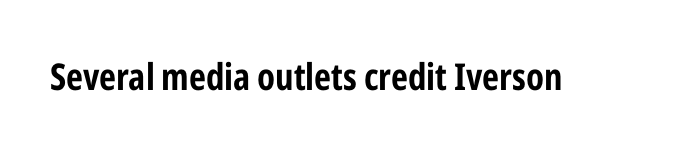
{"serif": "no", "italic": "no", "bold": "yes", "weight": "bold", "width": "condensed", "stroke_contrast": "low", "x_height": "medium", "monospaced": "no", "underline": "no", "letter_spacing": "normal", "letter_spacing_em": 0.0, "glyph_px": 37}
